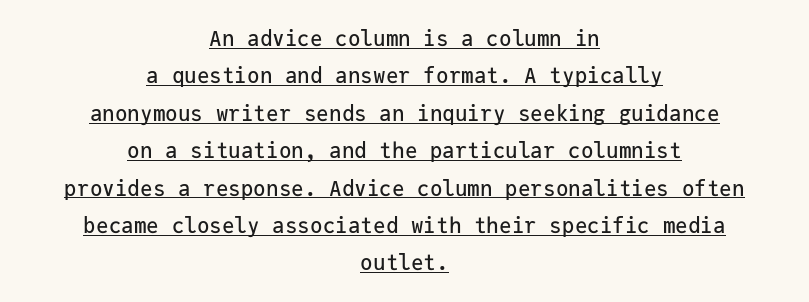
The image shows 21 px text type, upright; set centered, line spacing 1.78x, normal letter spacing, underlined.
